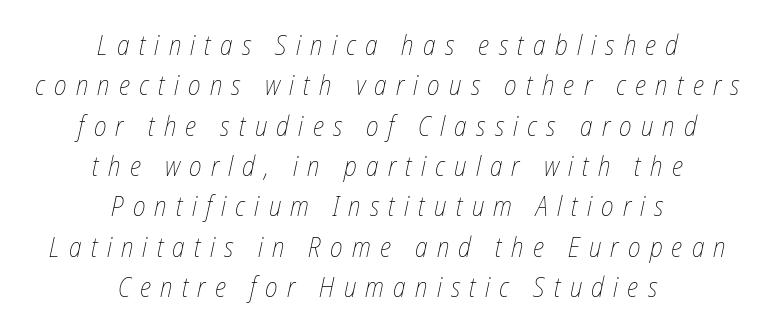
Varying glyph widths throughout — classic text-font behaviour. Each line is balanced around a shared central axis. Caption: expanded tracking, letters set apart. Caption: face not bold, strokes unweighted. Descenders hang freely into open space. Normally led — the rows are evenly, conventionally spaced.
